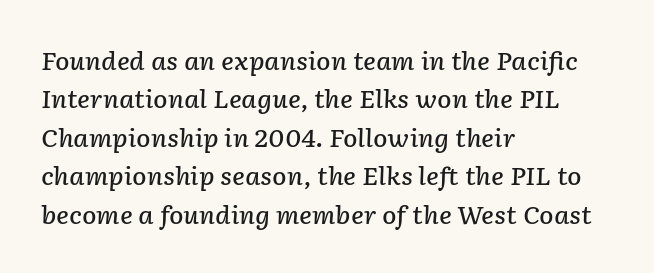
Q: Is the text bold? A: Semi-bold.
Q: Is the text italic (slanted)? A: Yes, it leans right by about 2 degrees.
Q: Is the text underlined? A: No.
Q: How is the paragraph aligned? A: Left-aligned.
Q: Is the spacing between letters normal or unusually wide? A: Normal.
Q: Is the spacing between lines tight, normal or loose? A: Normal.
